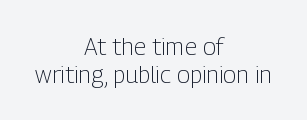
Q: Is the text bold? A: No.
Q: Is the text italic (slanted)? A: No, it is upright.
Q: Is the text underlined? A: No.
Q: How is the paragraph aligned? A: Centered.
Q: Is the spacing between letters normal or unusually wide? A: Normal.
